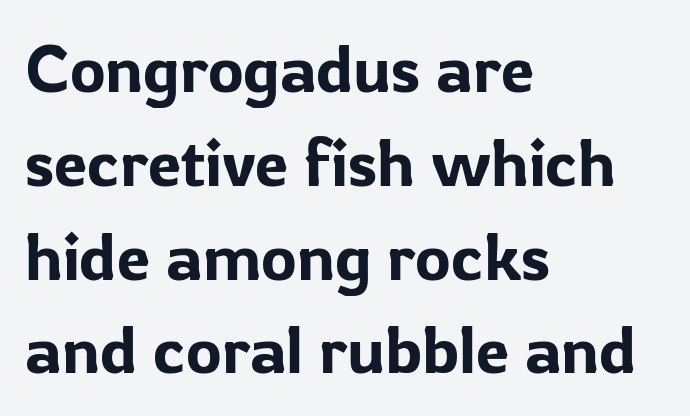
Q: Is the text italic (slanted)? A: No, it is upright.
Q: Is the typeface a serif or a sans-serif typeface? A: Sans-serif.
Q: Is the text underlined? A: No.
Q: How is the paragraph aligned? A: Left-aligned.
Q: Is the spacing between letters normal or unusually wide? A: Normal.
Q: Is the spacing between lines tight, normal or loose? A: Normal.
Q: Width (condensed, normal, or wide)? A: Normal.
Q: Stroke contrast? A: Low.
Q: x-height? A: Medium.
Q: Monospaced? A: No.
